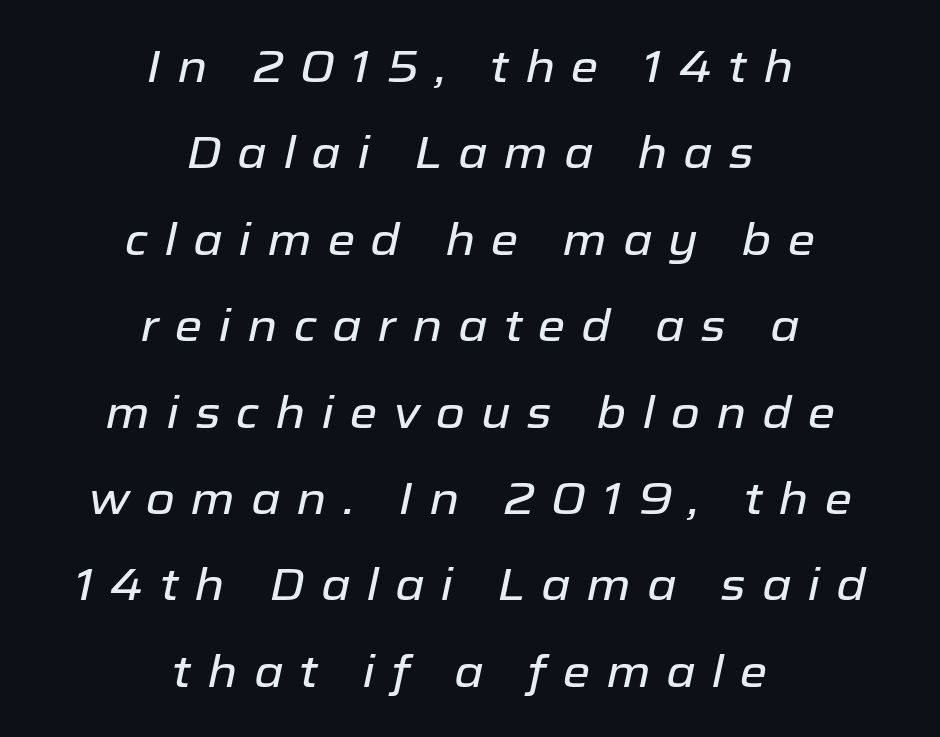
It's the slanting kind of type. Honestly, there is no underline to notice here at all. Each letter keeps its own natural width here, so spacing adapts to shape. Short and long lines alike share a common midpoint.
